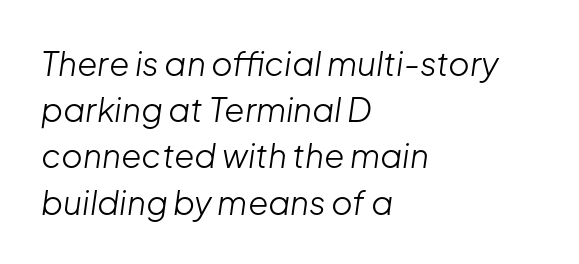
The image shows 33 px light type, italic (leaning right); set left-aligned, normal line spacing (1.4x), normal letter spacing, not underlined; low stroke contrast and a medium x-height.
